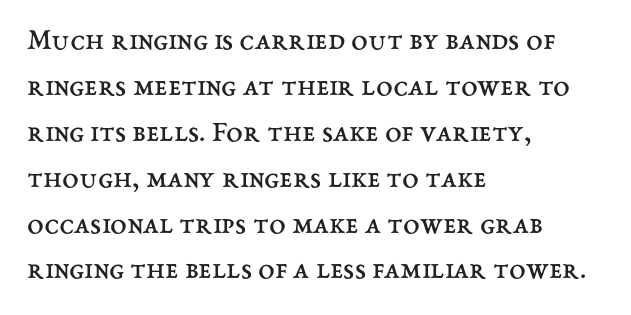
{"italic": "no", "bold": "no", "weight": "regular", "width": "normal", "stroke_contrast": "medium", "x_height": "medium", "monospaced": "no", "underline": "no", "align": "left", "line_spacing": "normal", "line_spacing_ratio": 1.53, "letter_spacing": "normal", "letter_spacing_em": 0.0, "glyph_px": 30}
